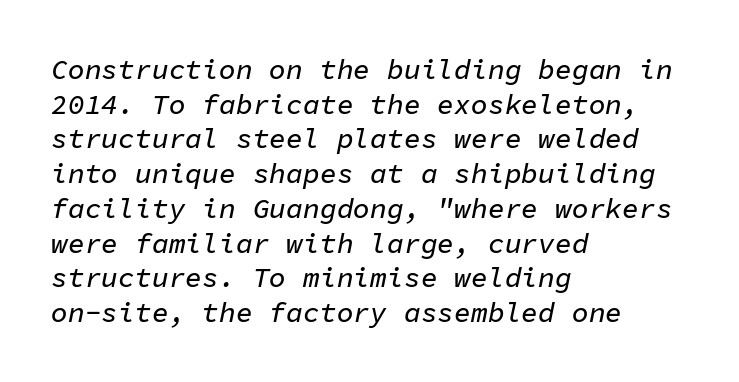
The image shows 28 px text type, italic (leaning right), monospaced; set left-aligned, line spacing 1.24x, normal letter spacing, not underlined; low stroke contrast and a medium x-height.
